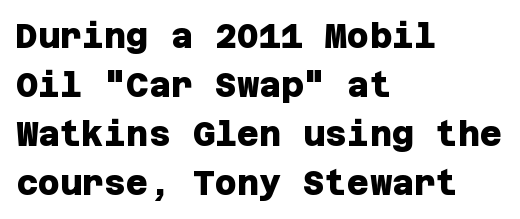
This rendering features lettering with no underline. Layout note: lines flush left. Look at the tracking — it's just the regular setting, nothing added. Is the type bold? Yes — the strokes are clearly thick and heavy. Typographically, this falls in the sans-serif category.
